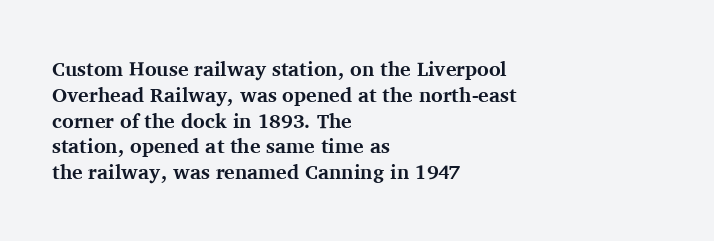
A typesetter would call this zero additional tracking. A classic flush-left, rag-right setting is used for this passage. The letters stand upright; this is a roman face. The glyphs are unaccompanied by any horizontal stroke below them. Line spacing here is normal.
